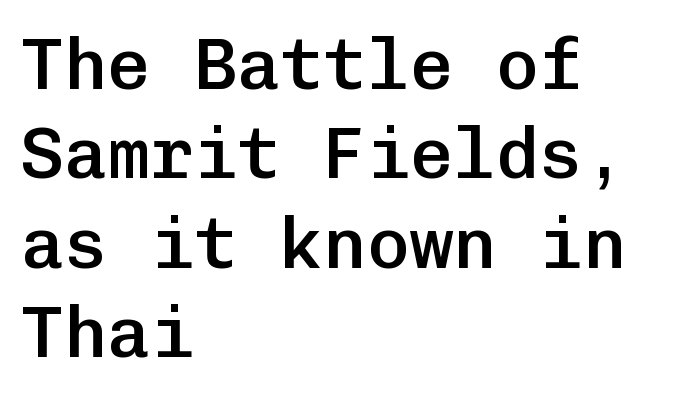
Every character here occupies the same horizontal width, giving the sample a typewriter-like rhythm. It's the straight-up-and-down kind of type. Notice how the passage keeps a crisp vertical edge on the left only. This rendering employs a face without finishing strokes, i.e., a sans-serif.
